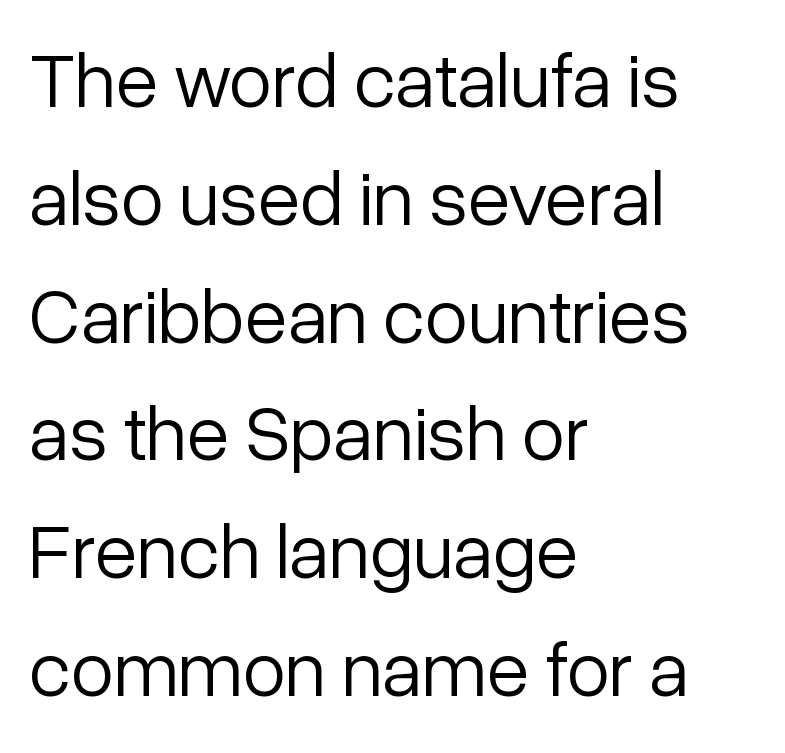
The text block is weighted toward the left margin, trailing off unevenly rightward. Look at the bottom of the vertical strokes: they stop flat, with no serifs. Looks like regular typesetting: each glyph gets only the width it needs. Quick note: interline space is typical. Unbolded letterforms with no extra heft. Anything drawn beneath the words? Only blank space.
